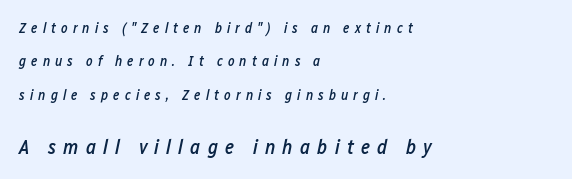
{"italic": "yes", "lean": "right", "slant_degrees": 12, "bold": "semi", "underline": "no", "align": "left", "line_spacing": "loose", "line_spacing_ratio": 2.38, "letter_spacing": "wide", "letter_spacing_em": 0.36, "larger_block": "second", "size_ratio": 1.43, "glyph_px": 20}
